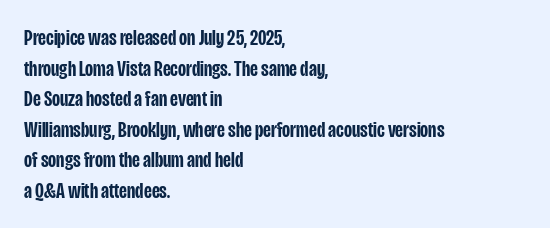
When letters stand straight like this, we call the style roman or upright. The space beneath each line is pristine and unruled. Horizontal alignment here is leftward, the default for most running prose. The gaps between neighbouring characters are ordinary and unremarkable. Students, this is semibold: more ink than regular, less than bold.
